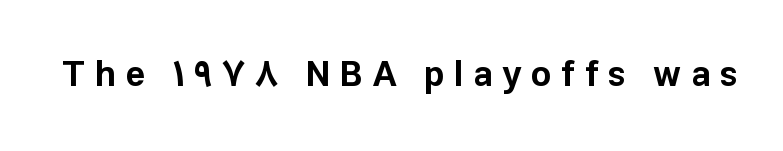
This sample uses an upright cut, with every glyph sitting square on the baseline. The letters are spread apart with noticeably loose tracking. The designer went with a sans here, leaving each stem footless. Words float on clear page, feet unadorned.
